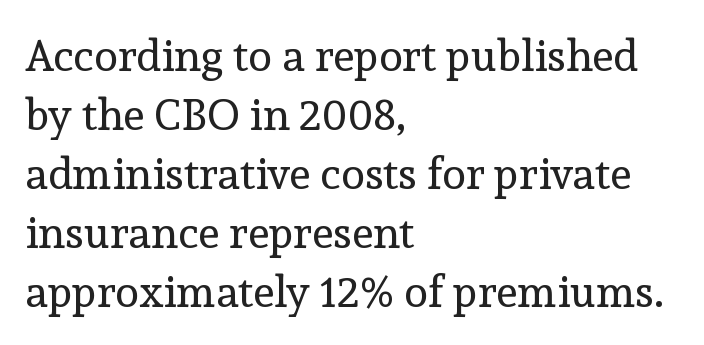
The image shows 44 px regular-weight serif type, upright; set left-aligned, normal line spacing (1.34x), normal letter spacing, not underlined; a medium x-height.
